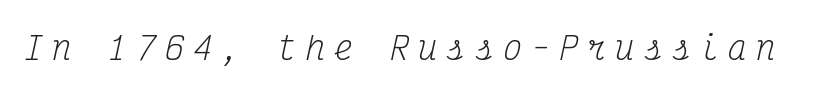
Every character sits at an angle, as italics do. The typeface has the unassuming heft of standard copy or less. These lines have a slow, spaced-out rhythm from letter to letter. The rendering uses typewriter-style spacing with identical character cells. Descender tails drop into unmarked territory. Note: serifs present on the glyphs.
